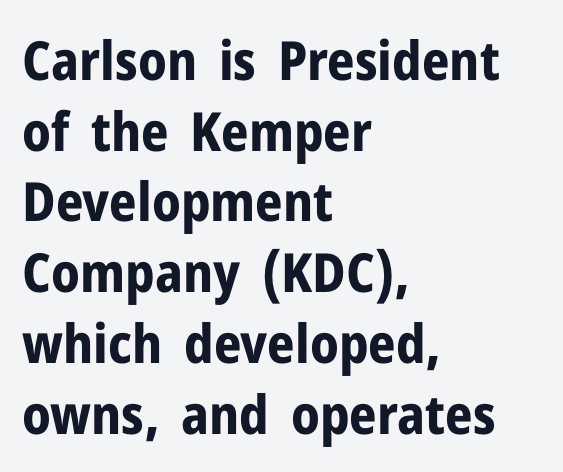
{"serif": "no", "italic": "no", "bold": "yes", "weight": "bold", "width": "normal", "stroke_contrast": "low", "x_height": "medium", "monospaced": "no", "underline": "no", "align": "left", "line_spacing": "normal", "line_spacing_ratio": 1.31, "letter_spacing": "normal", "letter_spacing_em": 0.0, "glyph_px": 54}
